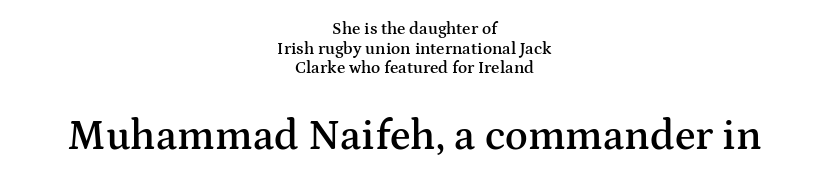
The passage is arranged like a title page — every line centered. The specimen omits any rule beneath the text block's lines. Of the two passages, the one underneath uses the larger point size. Is this a fixed-width face? No — the glyphs have proportional, varying widths.
